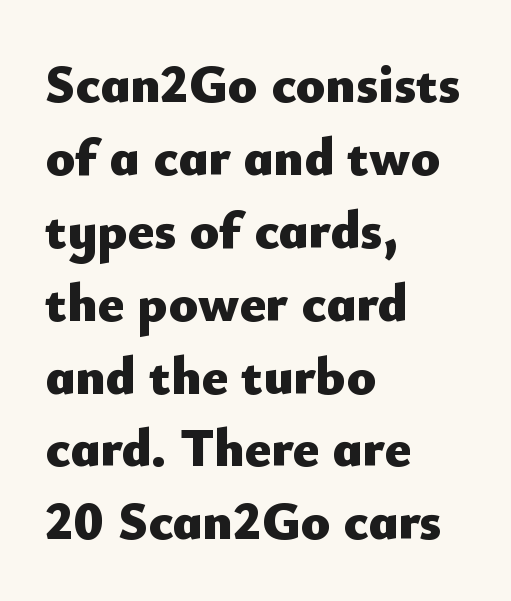
You could not count columns in this text — the font is proportionally spaced. This rendering leaves character spacing at its baseline value. Unlike italic type, these characters show no tilt at all. These lines sit exactly where default settings would place them.
